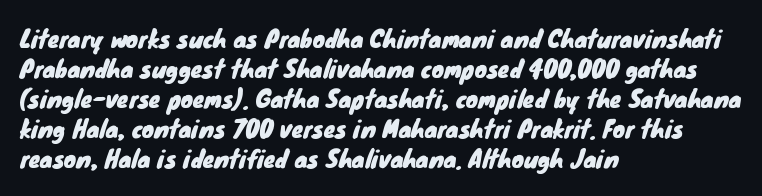
{"underline": "no", "align": "left", "line_spacing": "normal", "line_spacing_ratio": 1.3, "letter_spacing": "normal", "letter_spacing_em": 0.0, "glyph_px": 23}
